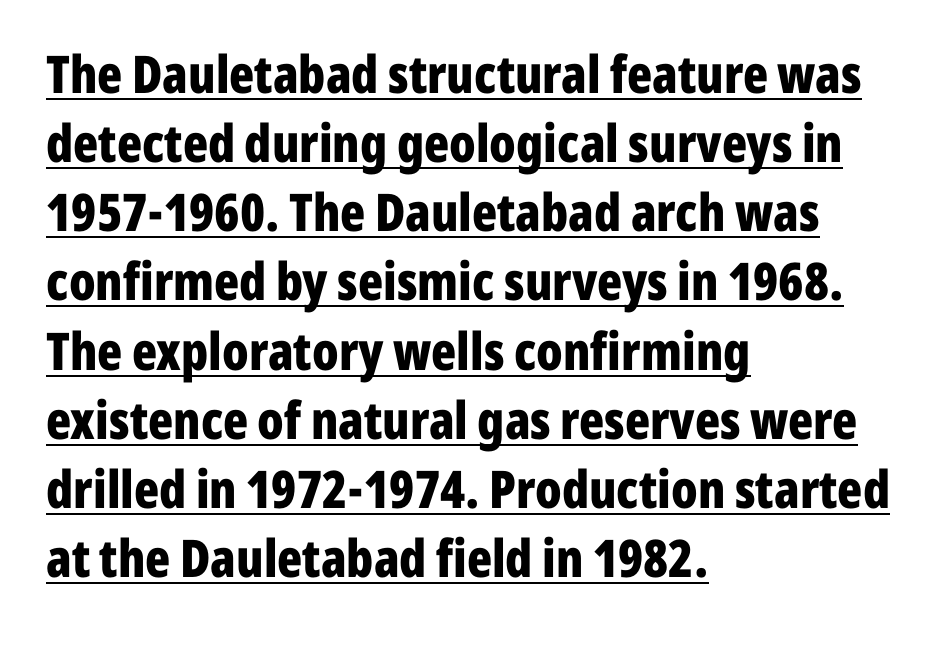
The lettering stays uniformly vertical, giving the passage a roman look. Notice how the passage keeps a crisp vertical edge on the left only. Nobody touched the tracking dial on this one. Descenders here cross a horizontal rule under the line.
